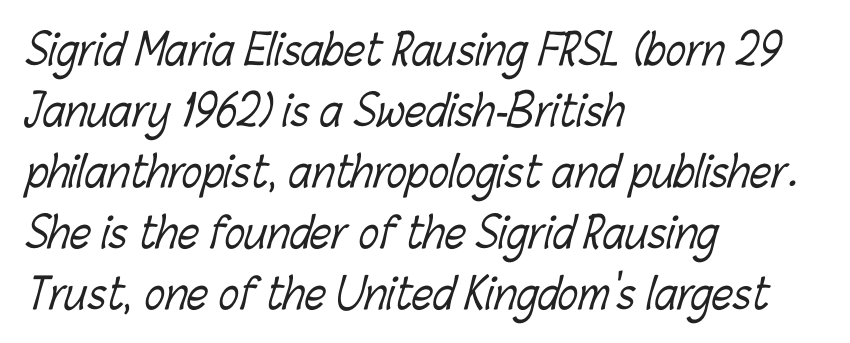
Q: Is the text bold? A: No.
Q: Is the text underlined? A: No.
Q: How is the paragraph aligned? A: Left-aligned.
Q: Is the spacing between letters normal or unusually wide? A: Normal.
Q: Is the spacing between lines tight, normal or loose? A: Normal.
Q: Width (condensed, normal, or wide)? A: Condensed.
Q: Stroke contrast? A: Low.
Q: x-height? A: Medium.
Q: Monospaced? A: No.
